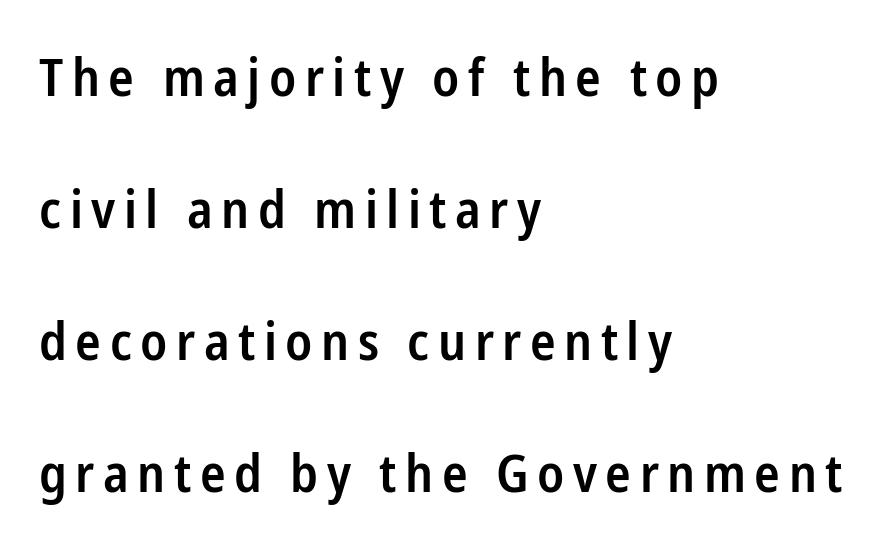
The image shows 53 px semibold, condensed sans-serif type, upright; set left-aligned, loose line spacing (2.49x), not underlined; low stroke contrast and a medium x-height.
